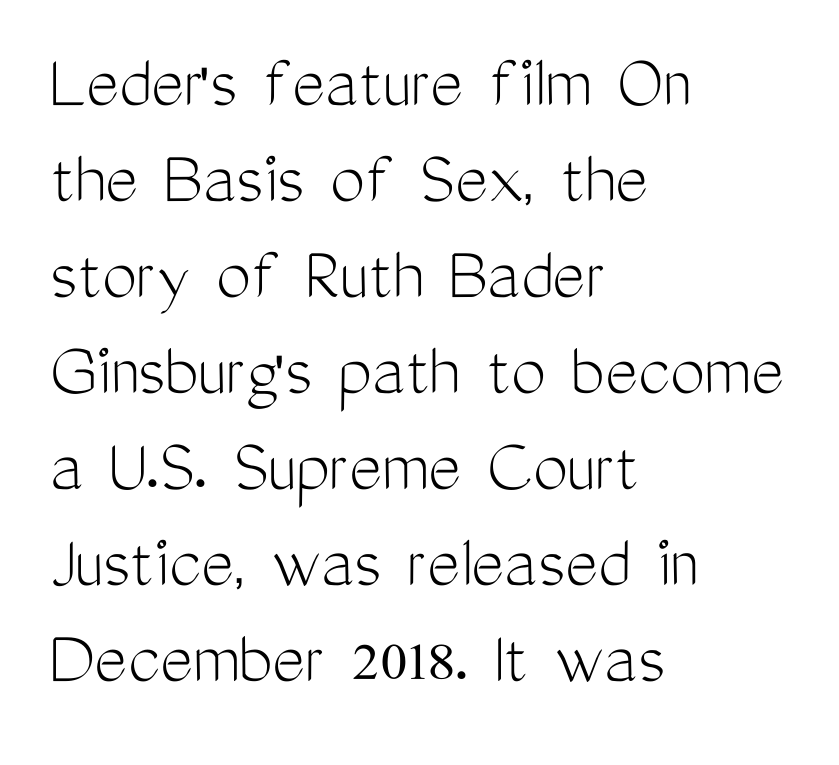
The image shows 78 px light, condensed sans-serif type, upright; set left-aligned, line spacing 1.23x, normal letter spacing, not underlined; medium stroke contrast and a medium x-height.
